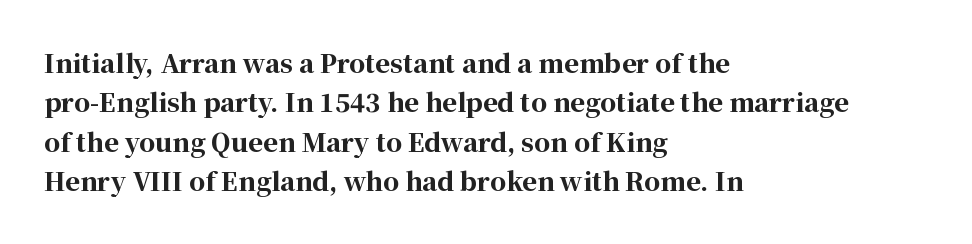
The image shows 25 px bold type, upright; set left-aligned, normal line spacing (1.58x), normal letter spacing, not underlined.
